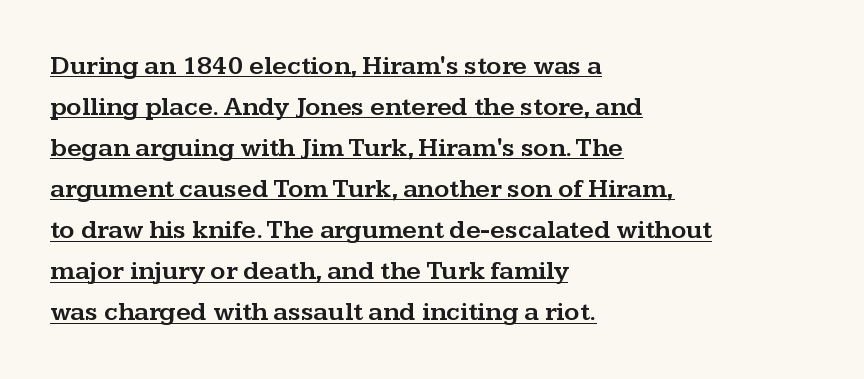
{"italic": "no", "underline": "yes", "align": "left", "line_spacing": "normal", "line_spacing_ratio": 1.58, "letter_spacing": "normal", "letter_spacing_em": 0.0, "glyph_px": 26}
